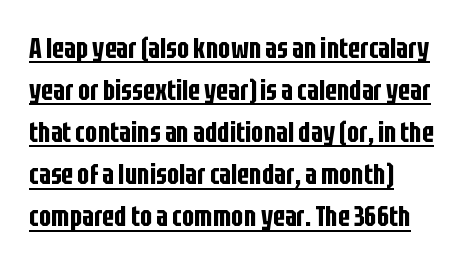
Every word sits above its own underline. Grotesque or geometric, the face here clearly has no serifs. Regular leading. This sample has the flowing, uneven cadence of proportional lettering.
